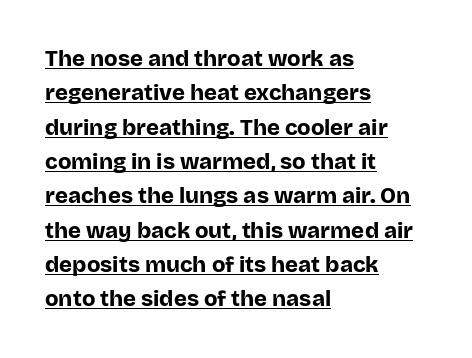
{"italic": "no", "bold": "yes", "underline": "yes", "align": "left", "line_spacing": "normal", "line_spacing_ratio": 1.56, "letter_spacing": "normal", "letter_spacing_em": 0.0, "glyph_px": 22}
